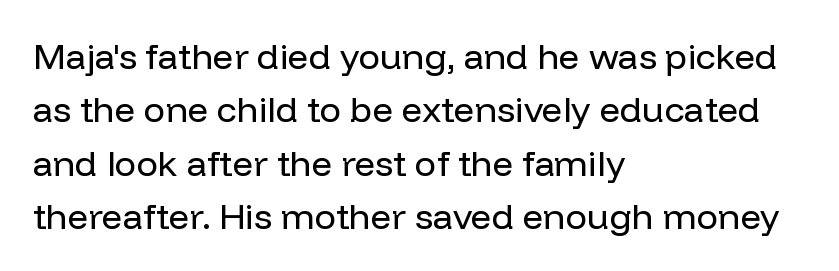
The font's upright variant was chosen for this text. Varying glyph widths throughout — classic text-font behaviour. Horizontal bands of white between lines are of average thickness. Does extra space separate the letters? No, they use regular spacing. Font category for this specimen: sans-serif. Leftover space on each line is placed entirely after the last word.
